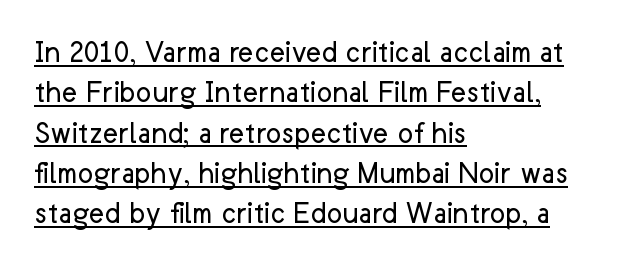
{"serif": "no", "italic": "no", "bold": "no", "weight": "regular", "width": "normal", "stroke_contrast": "low", "x_height": "medium", "monospaced": "no", "underline": "yes", "align": "left", "line_spacing_ratio": 1.22, "letter_spacing": "normal", "letter_spacing_em": 0.0, "glyph_px": 33}
